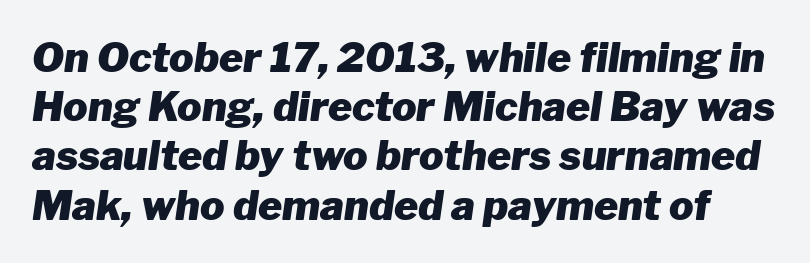
The image shows 41 px heavy type, italic (leaning right); set line spacing 1.2x, normal letter spacing, not underlined; low stroke contrast and a medium x-height.
